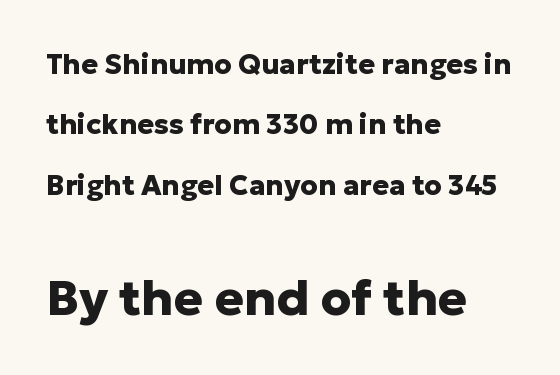
Q: Is the text bold? A: Yes.
Q: Is the text italic (slanted)? A: No, it is upright.
Q: Is the typeface a serif or a sans-serif typeface? A: Sans-serif.
Q: Is the text underlined? A: No.
Q: How is the paragraph aligned? A: Left-aligned.
Q: Is the spacing between letters normal or unusually wide? A: Normal.
Q: Is the spacing between lines tight, normal or loose? A: Loose.
Q: Which block of text is set in a larger size, the first (top) or the second (bottom)? A: The second (bottom) one.
Q: Width (condensed, normal, or wide)? A: Normal.
Q: Stroke contrast? A: Low.
Q: x-height? A: Medium.
Q: Monospaced? A: No.
